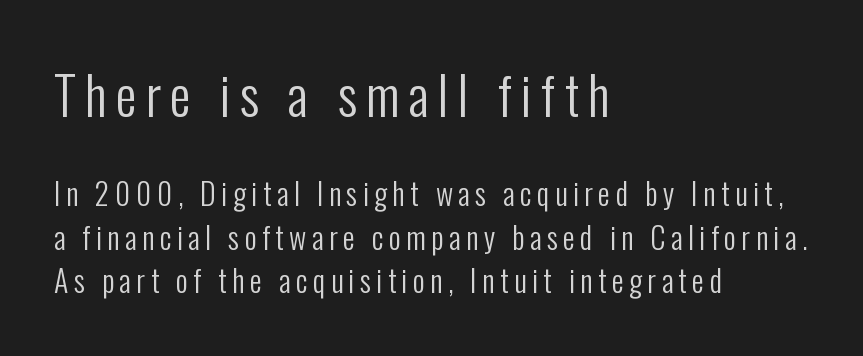
The image shows 52 px regular-weight, condensed sans-serif type, upright; set left-aligned, normal line spacing (1.44x), not underlined; the first (top) block is 1.73x larger; low stroke contrast and a medium x-height.
